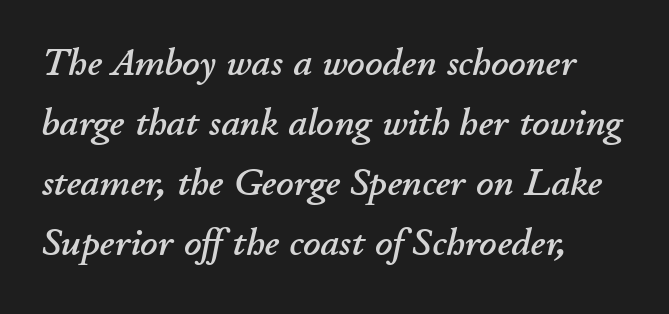
{"italic": "yes", "lean": "right", "slant_degrees": 11, "width": "normal", "stroke_contrast": "low", "x_height": "small", "monospaced": "no", "underline": "no", "align": "left", "line_spacing": "normal", "line_spacing_ratio": 1.58, "letter_spacing": "normal", "letter_spacing_em": 0.0, "glyph_px": 38}
